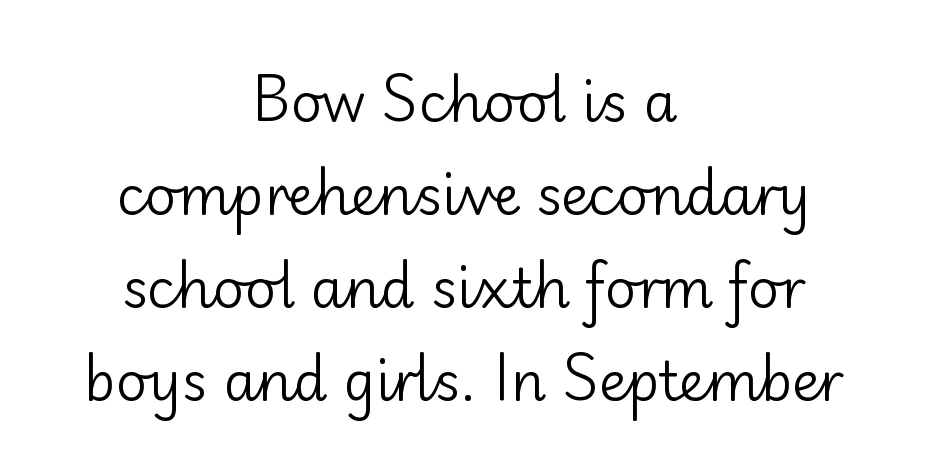
{"serif": "no", "italic": "no", "bold": "no", "weight": "regular", "width": "normal", "stroke_contrast": "low", "x_height": "small", "monospaced": "no", "underline": "no", "align": "center", "line_spacing_ratio": 1.72, "letter_spacing": "normal", "letter_spacing_em": 0.0, "glyph_px": 54}
